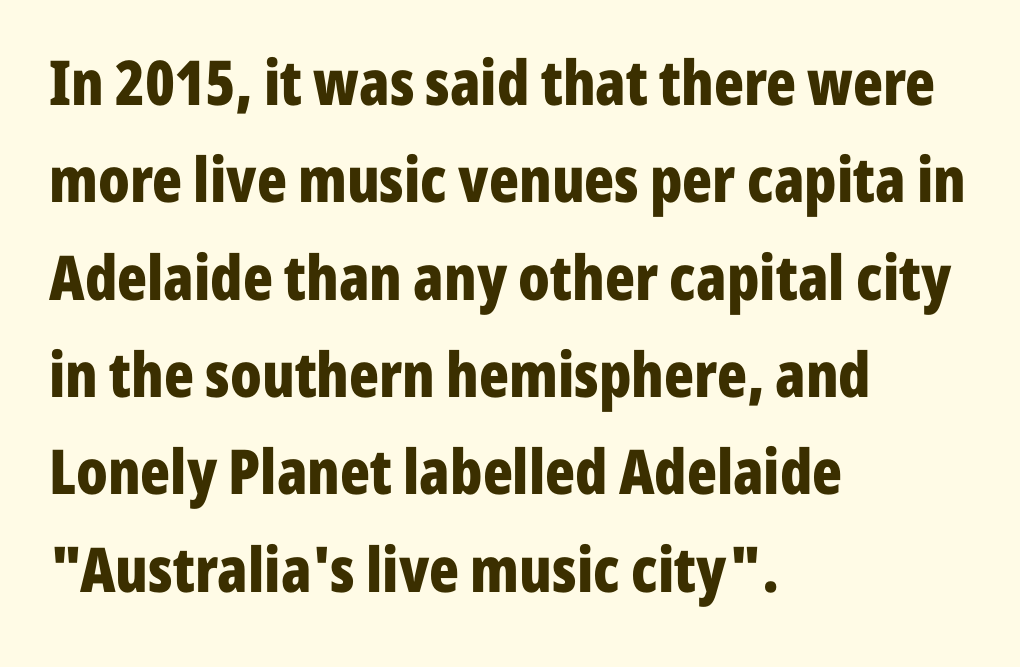
Serif or sans? Sans — the stroke terminals are bare. Teacher's note: observe the even left margin — that is flush-left alignment. The passage shown has conventional tracking throughout. The sample has been set heavy, in full bold. The rendering uses natural spacing where letterforms have individual widths. The passage shown is not underscored anywhere.
